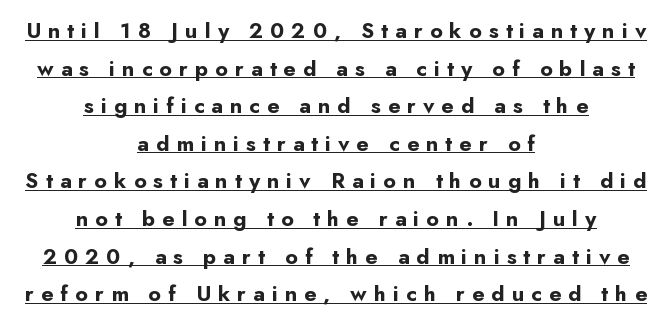
{"italic": "no", "bold": "yes", "underline": "yes", "align": "center", "line_spacing_ratio": 1.71, "letter_spacing": "wide", "letter_spacing_em": 0.32, "glyph_px": 22}
